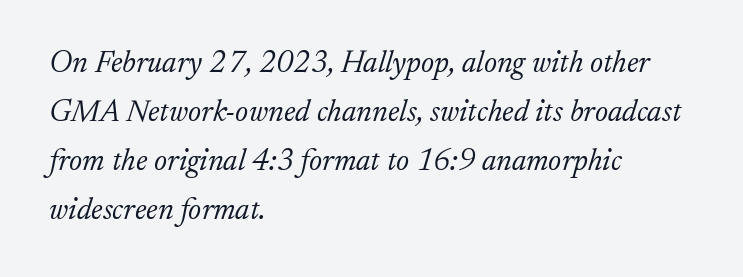
The image shows 31 px light serif type, italic (leaning right); set left-aligned, normal line spacing (1.58x), normal letter spacing, not underlined; low stroke contrast and a small x-height.
